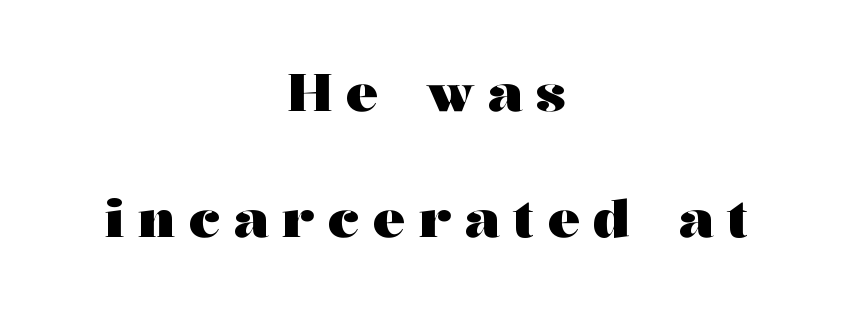
Q: Is the text bold? A: Yes.
Q: Is the text italic (slanted)? A: No, it is upright.
Q: Is the typeface a serif or a sans-serif typeface? A: Serif.
Q: Is the text underlined? A: No.
Q: How is the paragraph aligned? A: Centered.
Q: Is the spacing between letters normal or unusually wide? A: Unusually wide.
Q: Is the spacing between lines tight, normal or loose? A: Loose.
Q: Width (condensed, normal, or wide)? A: Wide.
Q: Stroke contrast? A: Medium.
Q: x-height? A: Medium.
Q: Monospaced? A: No.
